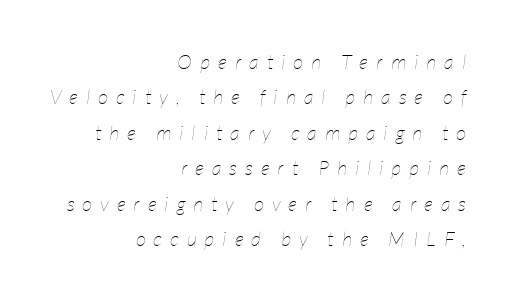
Q: Is the text bold? A: No.
Q: Is the text italic (slanted)? A: Yes, it leans right by about 7 degrees.
Q: Is the text underlined? A: No.
Q: How is the paragraph aligned? A: Right-aligned.
Q: Is the spacing between letters normal or unusually wide? A: Unusually wide.
